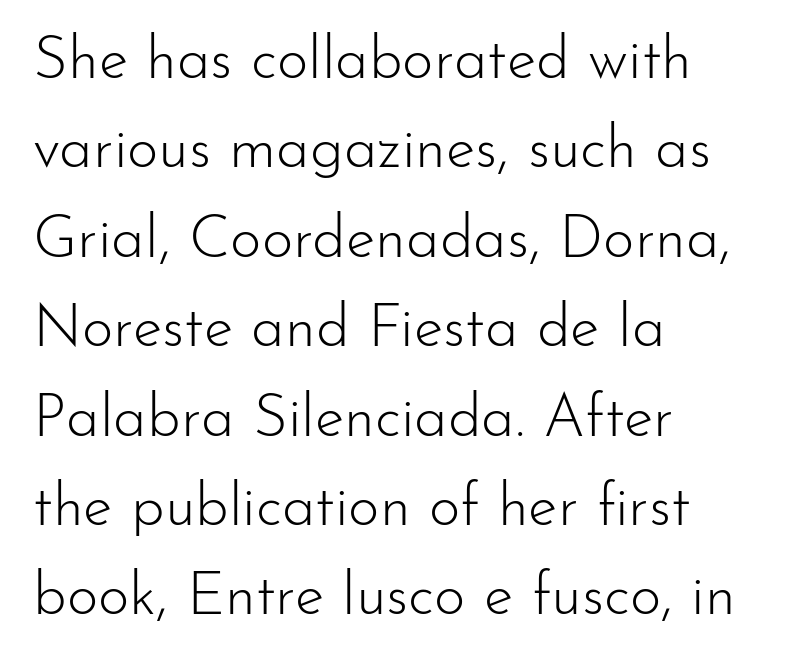
{"serif": "no", "italic": "no", "bold": "no", "weight": "light", "width": "normal", "stroke_contrast": "low", "x_height": "small", "monospaced": "no", "underline": "no", "align": "left", "line_spacing": "normal", "line_spacing_ratio": 1.49, "letter_spacing": "normal", "letter_spacing_em": 0.0, "glyph_px": 60}
